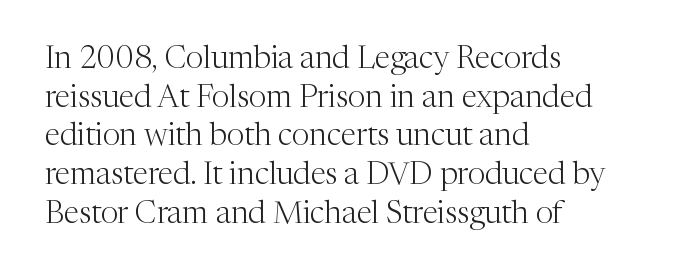
{"serif": "yes", "italic": "no", "bold": "no", "weight": "light", "width": "normal", "stroke_contrast": "medium", "x_height": "medium", "monospaced": "no", "underline": "no", "align": "left", "line_spacing": "normal", "line_spacing_ratio": 1.25, "letter_spacing": "normal", "letter_spacing_em": 0.0, "glyph_px": 31}
